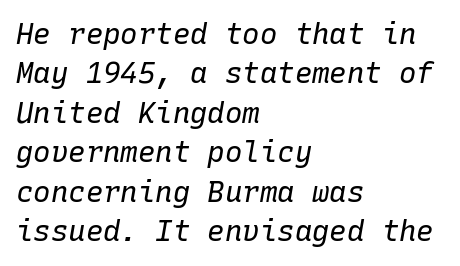
Q: Is the text bold? A: No.
Q: Is the text italic (slanted)? A: Yes, it leans right by about 10 degrees.
Q: Is the text underlined? A: No.
Q: How is the paragraph aligned? A: Left-aligned.
Q: Is the spacing between letters normal or unusually wide? A: Normal.
Q: Is the spacing between lines tight, normal or loose? A: Normal.
Q: Width (condensed, normal, or wide)? A: Normal.
Q: Stroke contrast? A: Low.
Q: x-height? A: Medium.
Q: Monospaced? A: Yes.
